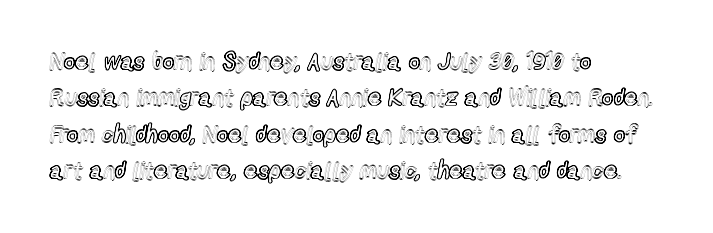
Q: Is the text italic (slanted)? A: Yes.
Q: Is the text underlined? A: No.
Q: How is the paragraph aligned? A: Left-aligned.
Q: Is the spacing between letters normal or unusually wide? A: Normal.
Q: Is the spacing between lines tight, normal or loose? A: Normal.
